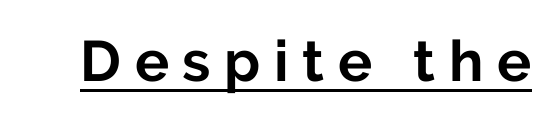
Q: Is the text bold? A: Yes.
Q: Is the text italic (slanted)? A: No, it is upright.
Q: Is the typeface a serif or a sans-serif typeface? A: Sans-serif.
Q: Is the text underlined? A: Yes.
Q: Is the spacing between letters normal or unusually wide? A: Unusually wide.
Q: Width (condensed, normal, or wide)? A: Normal.
Q: Stroke contrast? A: Low.
Q: x-height? A: Medium.
Q: Monospaced? A: No.
